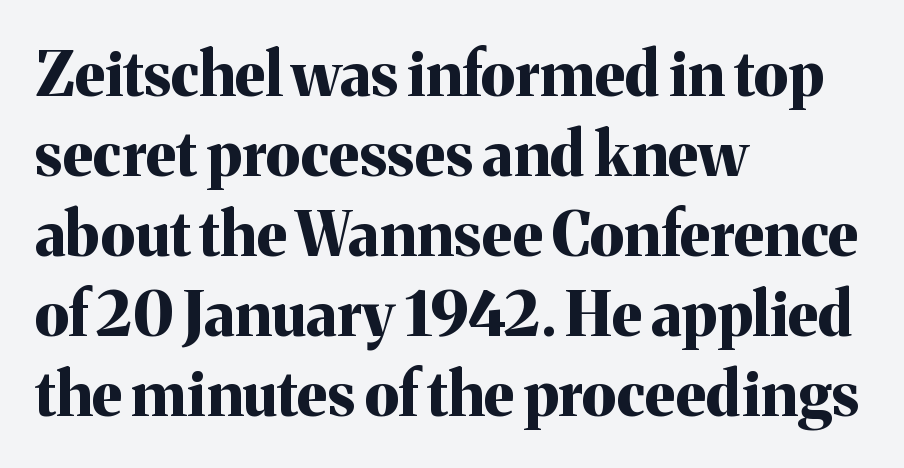
Q: Is the text bold? A: Yes.
Q: Is the text italic (slanted)? A: No, it is upright.
Q: Is the typeface a serif or a sans-serif typeface? A: Serif.
Q: Is the text underlined? A: No.
Q: How is the paragraph aligned? A: Left-aligned.
Q: Is the spacing between letters normal or unusually wide? A: Normal.
Q: Is the spacing between lines tight, normal or loose? A: Normal.
Q: Width (condensed, normal, or wide)? A: Normal.
Q: Stroke contrast? A: Medium.
Q: x-height? A: Medium.
Q: Monospaced? A: No.
